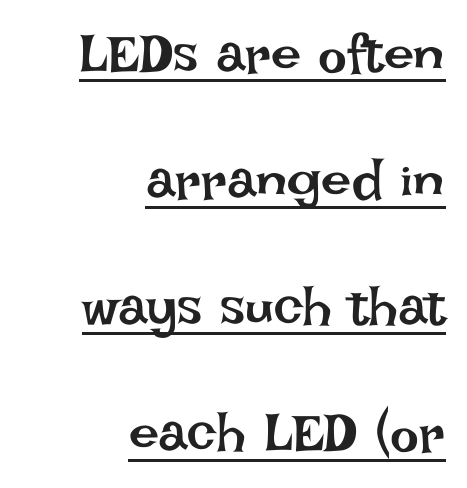
The strokes carry an ordinary text weight at most. The passage shown stacks its lines with a broad gap. The rendering uses natural spacing where letterforms have individual widths. You can see a thin bar hugging the bottom of the glyphs. The line texture is even and compact thanks to regular tracking.
